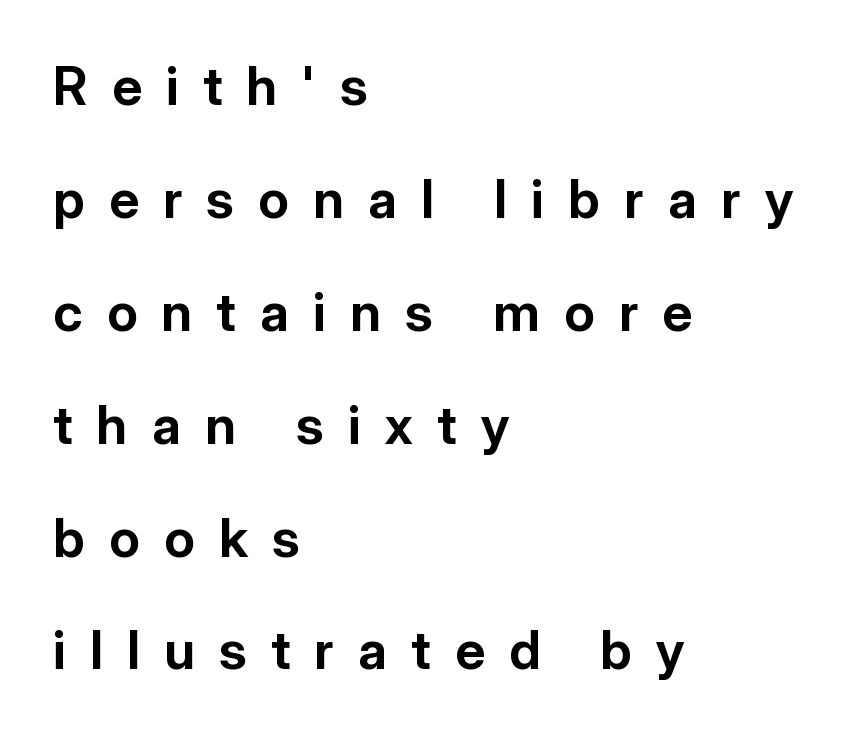
These lines are set flush left with a ragged right edge. This sample has the flowing, uneven cadence of proportional lettering. Quick note: interline space is abundant. Words appear elongated and porous because spacing is wide.
